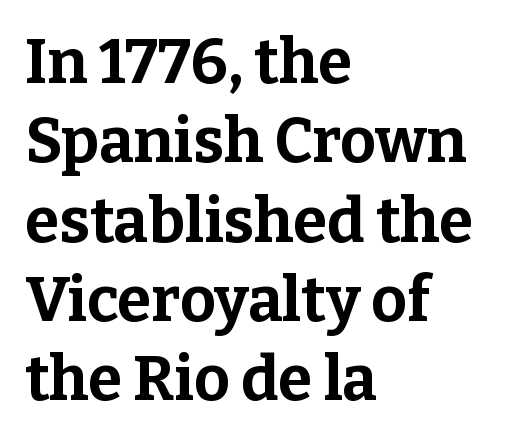
{"serif": "yes", "italic": "no", "bold": "yes", "weight": "bold", "width": "normal", "stroke_contrast": "low", "x_height": "medium", "monospaced": "no", "underline": "no", "align": "left", "line_spacing": "normal", "line_spacing_ratio": 1.28, "letter_spacing": "normal", "letter_spacing_em": 0.0, "glyph_px": 62}
